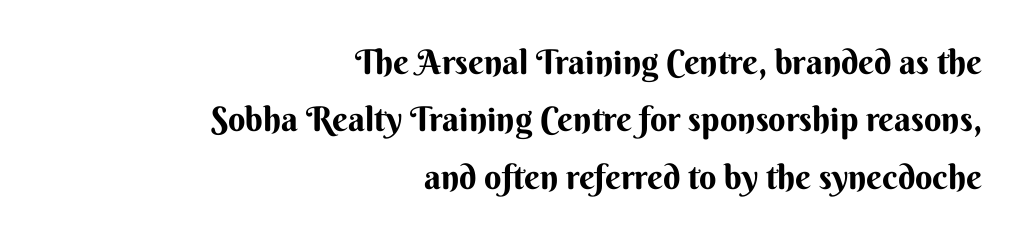
The text block is weighted toward the right margin, trailing off unevenly leftward. Underlining? Definitely not there. The passage shown is emphatically bold. Each letter keeps its own natural width here, so spacing adapts to shape. Letter spacing: default.
